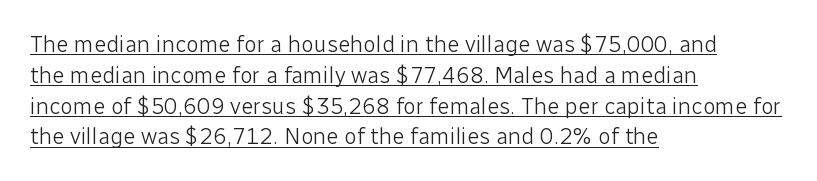
The image shows 23 px text type, upright; set left-aligned, normal line spacing (1.34x), normal letter spacing, underlined.
